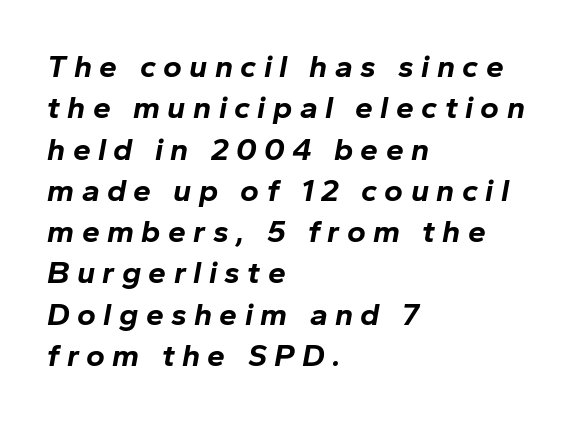
Does the leading feel generous? No, just average. Compared with ordinary roman type, these characters are visibly tilted. A classic flush-left, rag-right setting is used for this passage. The glyphs are unaccompanied by any horizontal stroke below them. I'd describe the lettering as bold — thick and assertive.
